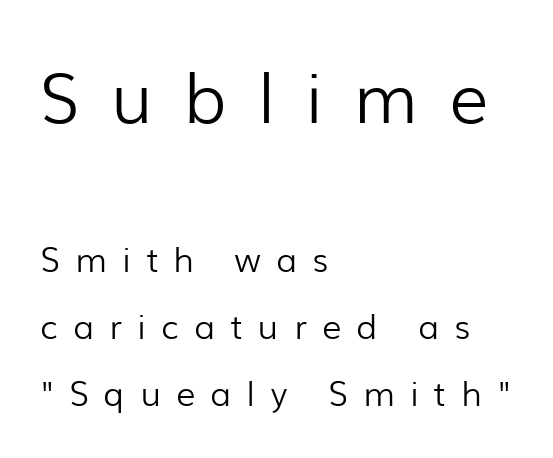
The strip under each line holds only bare page. The face looks like a standard text weight, possibly lighter. The block of text is sparse from top to bottom, with ample space between rows. How are the letters spaced? Widely, with obvious added tracking.
